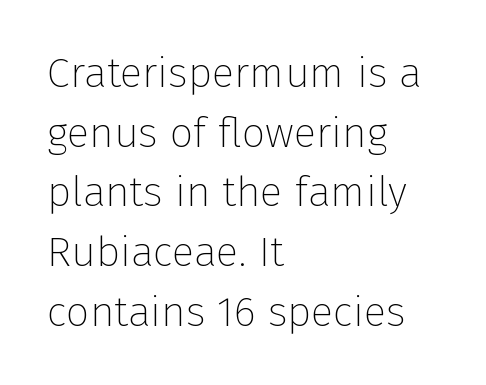
The image shows 42 px thin sans-serif type, upright; set left-aligned, normal line spacing (1.42x), normal letter spacing, not underlined; low stroke contrast and a medium x-height.
